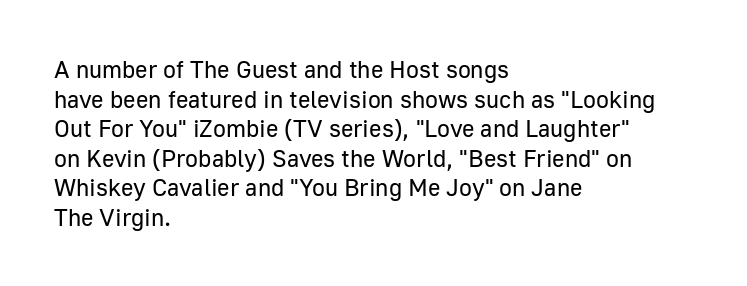
Q: Is the text bold? A: No.
Q: Is the text italic (slanted)? A: No, it is upright.
Q: Is the text underlined? A: No.
Q: How is the paragraph aligned? A: Left-aligned.
Q: Is the spacing between letters normal or unusually wide? A: Normal.
